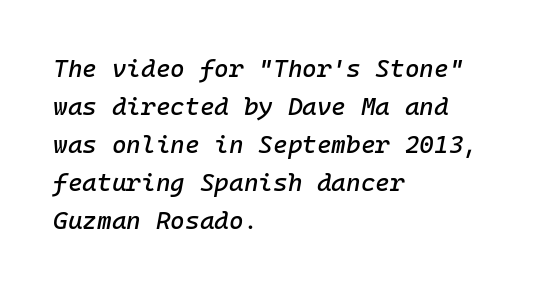
The image shows 25 px text type, italic (leaning right); set left-aligned, normal line spacing (1.52x), normal letter spacing, not underlined.
